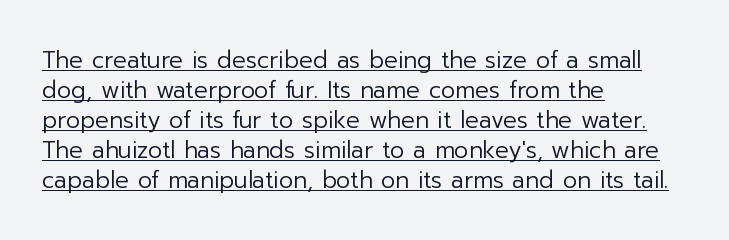
{"italic": "no", "bold": "no", "underline": "yes", "align": "left", "line_spacing": "normal", "line_spacing_ratio": 1.3, "letter_spacing": "normal", "letter_spacing_em": 0.0, "glyph_px": 23}
